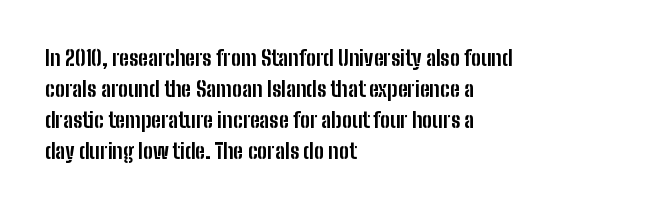
Q: Is the text bold? A: Yes.
Q: Is the text italic (slanted)? A: No, it is upright.
Q: Is the text underlined? A: No.
Q: How is the paragraph aligned? A: Left-aligned.
Q: Is the spacing between letters normal or unusually wide? A: Normal.
Q: Is the spacing between lines tight, normal or loose? A: Normal.
